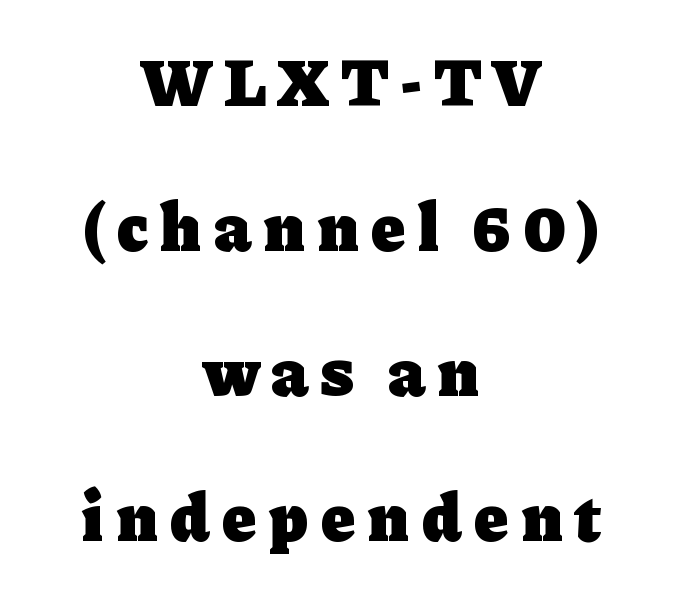
These lines are composed in type with serifs. Notice how thick the strokes are: this is what a full bold looks like. A typesetter would mark this as roman, not italic. Any mark beneath the type? The region is blank.
